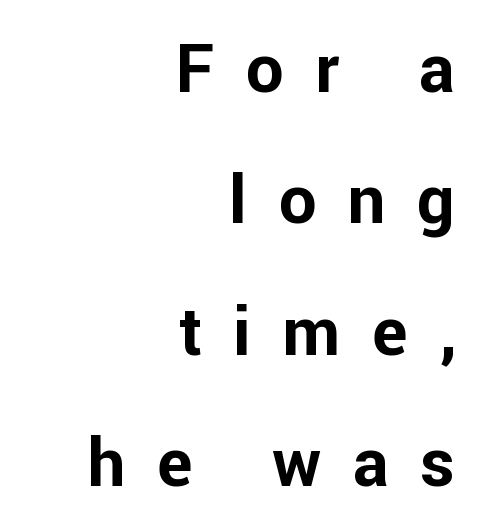
The image shows 67 px bold sans-serif type, upright; set right-aligned, loose line spacing (1.96x), unusually wide letter spacing (+0.47 em), not underlined; low stroke contrast and a medium x-height.
